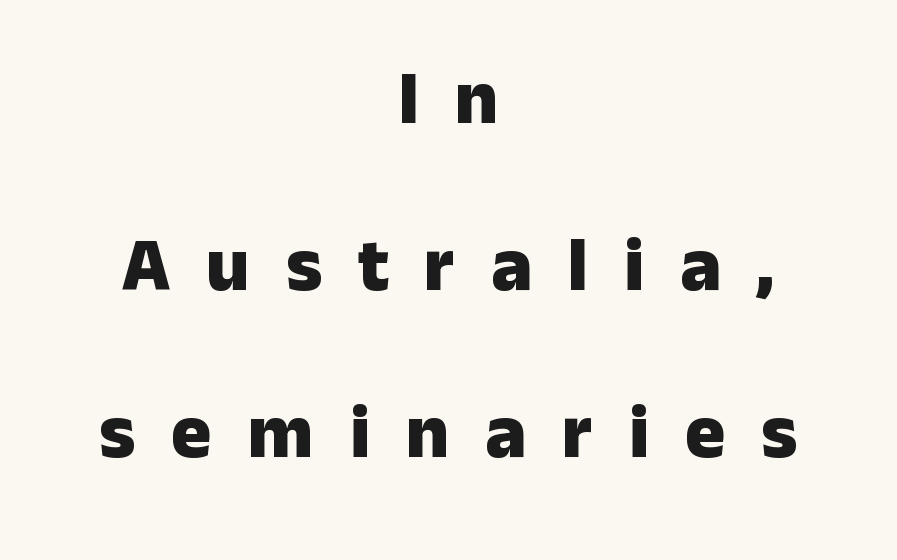
Beneath every word, the page is bare. Typesetter's note: full bold, strokes at maximum text heaviness. Type style note: lacks serifs. Horizontal bands of white between lines are thick stripes. Here the designer chose a conventional face with non-uniform glyph widths.
